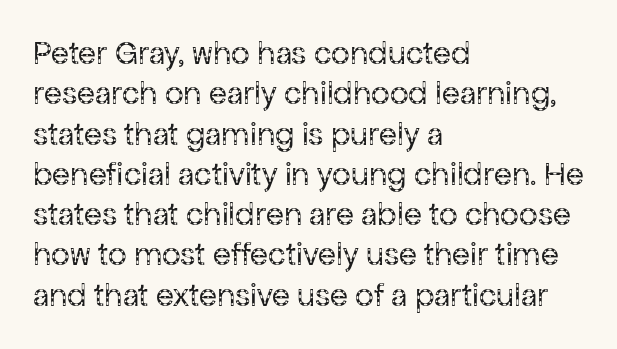
The image shows 33 px regular-weight sans-serif type, upright; set left-aligned, line spacing 1.22x, normal letter spacing, not underlined; low stroke contrast and a medium x-height.
